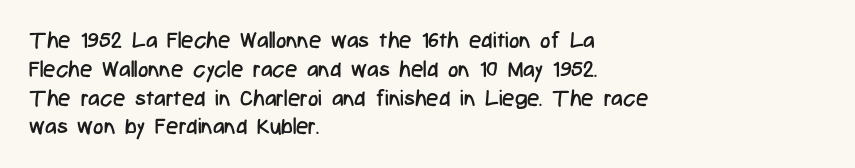
No extra ink here — the face is not bold. The ragged edge is on the right, which tells us the setting is flush left. Decoration check: the copy has no underline. Between one letter and the next there's only the usual sliver of space. No italicization has been applied; the sample stays upright. Successive baselines arrive at the customary interval.
